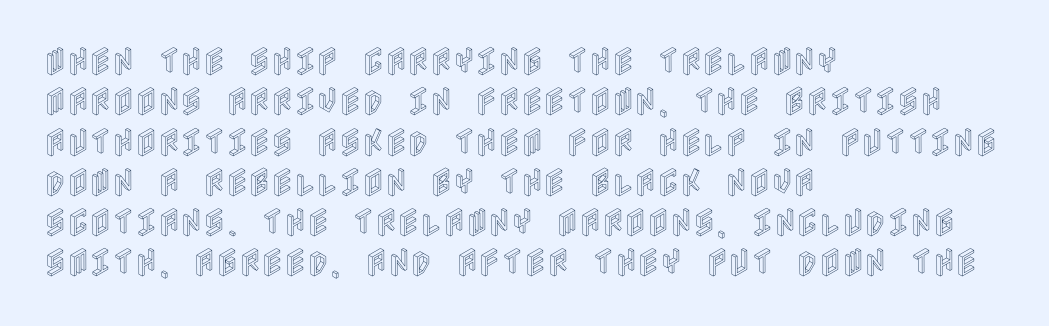
{"italic": "no", "width": "condensed", "x_height": "large", "underline": "no", "align": "left", "line_spacing": "normal", "line_spacing_ratio": 1.3, "letter_spacing": "normal", "letter_spacing_em": 0.0, "glyph_px": 31}
